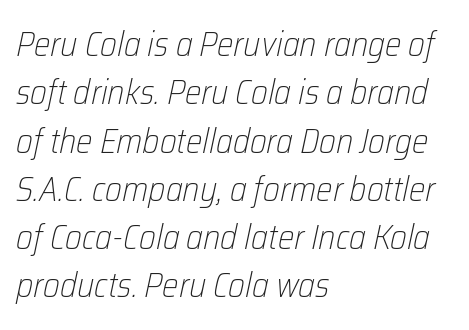
{"italic": "yes", "lean": "right", "slant_degrees": 12, "bold": "no", "weight": "light", "width": "condensed", "stroke_contrast": "low", "x_height": "medium", "monospaced": "no", "underline": "no", "align": "left", "line_spacing": "normal", "line_spacing_ratio": 1.38, "letter_spacing": "normal", "letter_spacing_em": 0.0, "glyph_px": 35}
